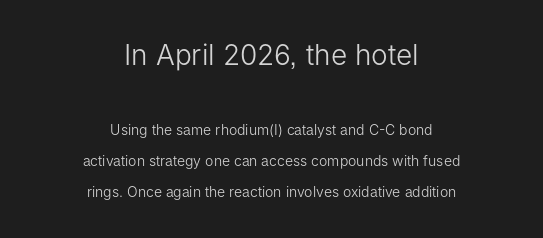
Q: Is the text bold? A: No.
Q: Is the text italic (slanted)? A: No, it is upright.
Q: Is the typeface a serif or a sans-serif typeface? A: Sans-serif.
Q: Is the text underlined? A: No.
Q: How is the paragraph aligned? A: Centered.
Q: Is the spacing between letters normal or unusually wide? A: Normal.
Q: Is the spacing between lines tight, normal or loose? A: Loose.
Q: Which block of text is set in a larger size, the first (top) or the second (bottom)? A: The first (top) one.
Q: Width (condensed, normal, or wide)? A: Normal.
Q: Stroke contrast? A: Low.
Q: x-height? A: Medium.
Q: Monospaced? A: No.
